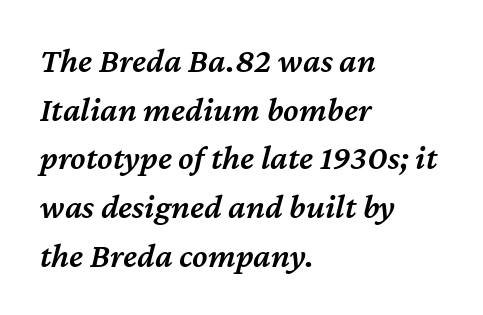
{"italic": "yes", "lean": "right", "slant_degrees": 12, "bold": "semi", "weight": "semibold", "width": "normal", "stroke_contrast": "medium", "x_height": "medium", "monospaced": "no", "underline": "no", "align": "left", "line_spacing": "normal", "line_spacing_ratio": 1.39, "letter_spacing": "normal", "letter_spacing_em": 0.0, "glyph_px": 35}
